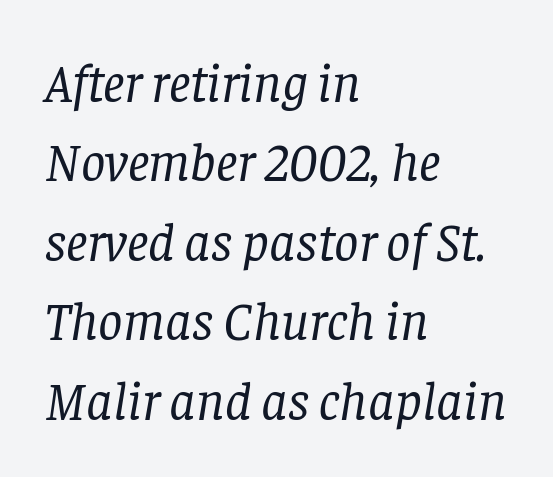
The image shows 54 px regular-weight serif type, italic (leaning right); set left-aligned, normal line spacing (1.47x), normal letter spacing, not underlined; low stroke contrast and a large x-height.
